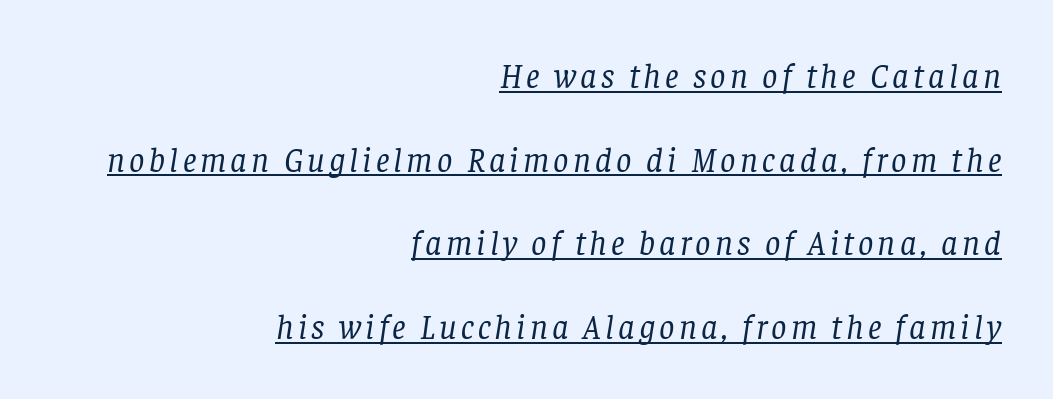
Q: Is the text bold? A: No.
Q: Is the text italic (slanted)? A: Yes, it leans right by about 8 degrees.
Q: Is the typeface a serif or a sans-serif typeface? A: Serif.
Q: Is the text underlined? A: Yes.
Q: How is the paragraph aligned? A: Right-aligned.
Q: Is the spacing between lines tight, normal or loose? A: Loose.
Q: Width (condensed, normal, or wide)? A: Normal.
Q: Stroke contrast? A: Low.
Q: x-height? A: Large.
Q: Monospaced? A: No.
